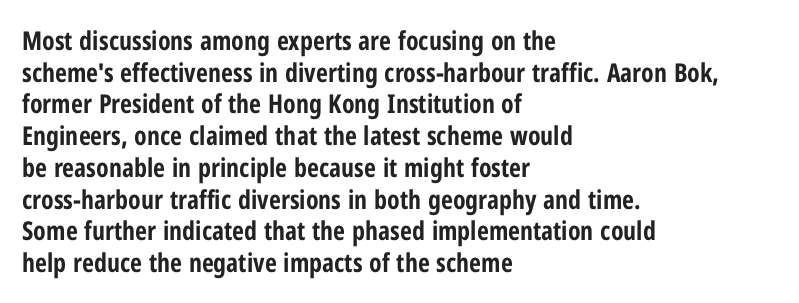
The image shows 26 px bold type, upright; set left-aligned, line spacing 1.22x, normal letter spacing, not underlined.
